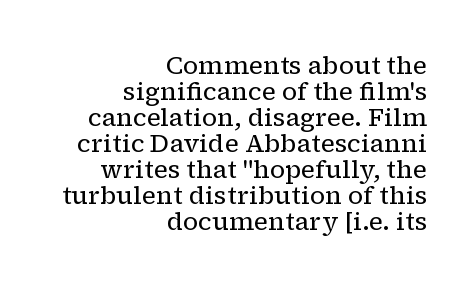
{"italic": "no", "bold": "no", "underline": "no", "align": "right", "line_spacing": "tight", "line_spacing_ratio": 1.04, "letter_spacing": "normal", "letter_spacing_em": 0.0, "glyph_px": 25}
